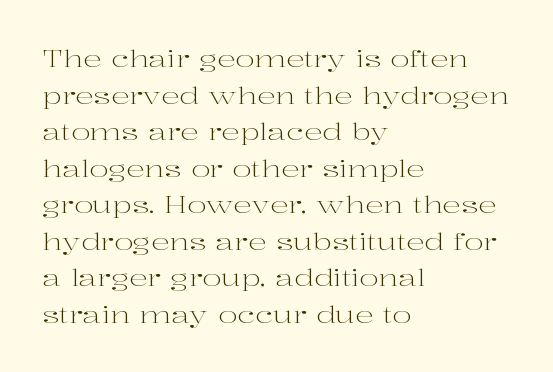
Notice how descenders clear the ascenders below comfortably — that's standard leading. Heft: none added — not bold. Posture: upright roman. The tracking reads as untouched default to a designer's eye. If you drew a ruler down the left edge, every line would touch it.
